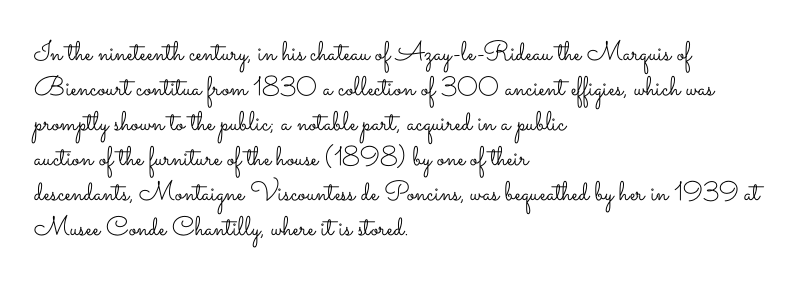
{"bold": "no", "underline": "no", "align": "left", "line_spacing": "normal", "line_spacing_ratio": 1.3, "letter_spacing": "normal", "letter_spacing_em": 0.0, "glyph_px": 27}
